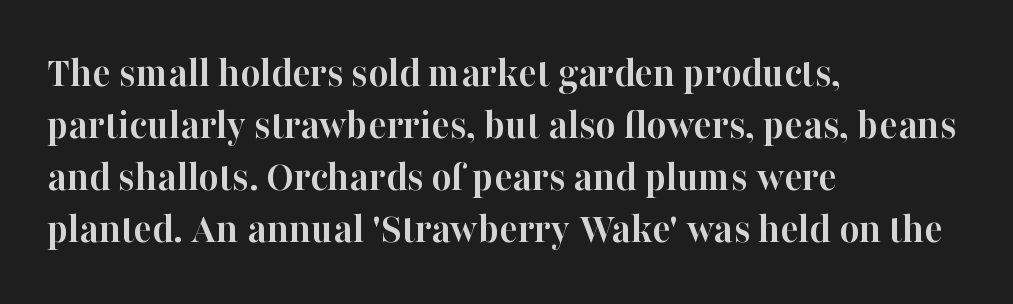
Q: Is the text bold? A: Yes.
Q: Is the text italic (slanted)? A: No, it is upright.
Q: Is the typeface a serif or a sans-serif typeface? A: Serif.
Q: Is the text underlined? A: No.
Q: How is the paragraph aligned? A: Left-aligned.
Q: Is the spacing between letters normal or unusually wide? A: Normal.
Q: Width (condensed, normal, or wide)? A: Normal.
Q: Stroke contrast? A: High.
Q: x-height? A: Medium.
Q: Monospaced? A: No.
